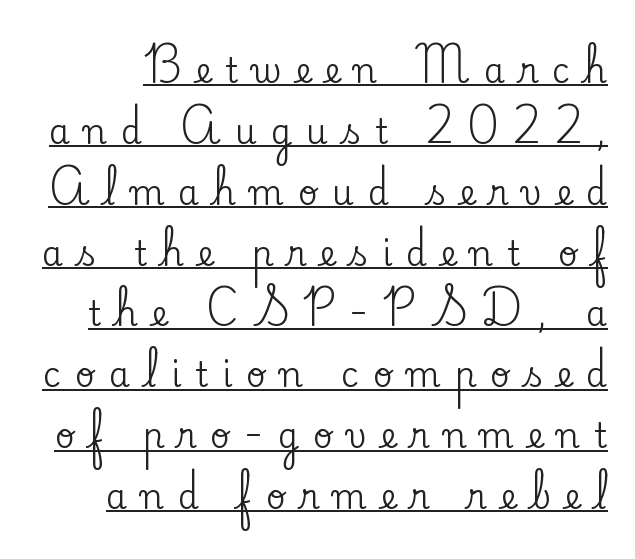
No italicization has been applied; the sample stays upright. Small tapered or slab feet sit at the stroke ends, so this counts as serif. Note the varied advance widths — an 'i' is clearly narrower than an 'm'. These lines have a slow, spaced-out rhythm from letter to letter.
